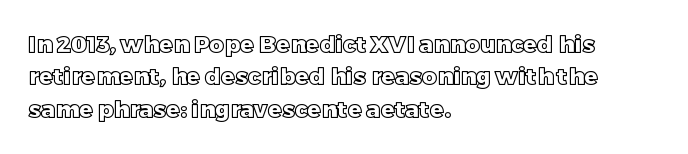
Rule under the text: the space is simply empty. Glyph-to-glyph distance matches everyday printed text. This block has exactly the height ordinary leading produces. Every character sits straight up, as roman type does. Teacher's note: observe the even left margin — that is flush-left alignment.
